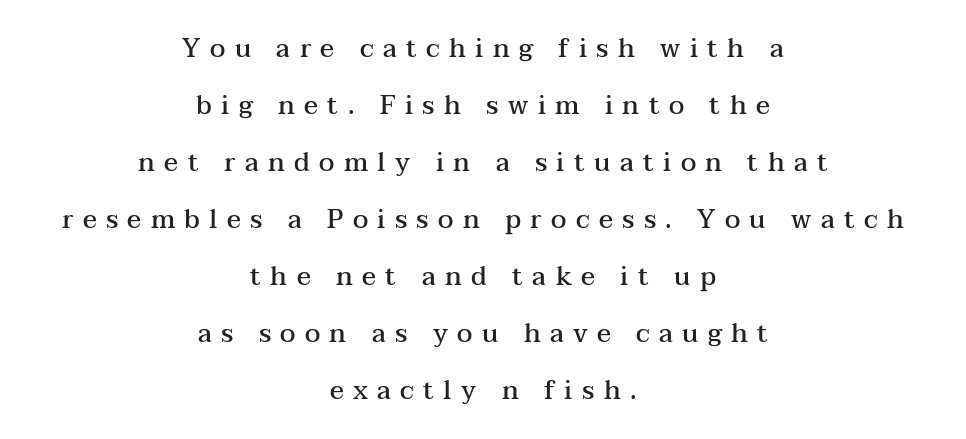
Q: Is the text bold? A: Semi-bold.
Q: Is the text italic (slanted)? A: No, it is upright.
Q: Is the text underlined? A: No.
Q: How is the paragraph aligned? A: Centered.
Q: Is the spacing between letters normal or unusually wide? A: Unusually wide.
Q: Is the spacing between lines tight, normal or loose? A: Loose.
